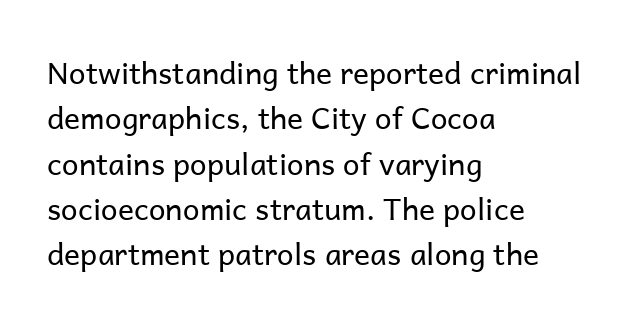
The image shows 30 px regular-weight sans-serif type, upright; set left-aligned, normal line spacing (1.51x), normal letter spacing, not underlined; low stroke contrast and a medium x-height.
